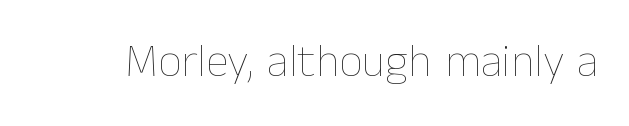
Default kerning and tracking; the words read as compact shapes. Compared with a typical body face, this is equally light or lighter still. Character widths vary here, with narrow letters taking less room than wide ones. Any mark beneath the type? The region is blank.
